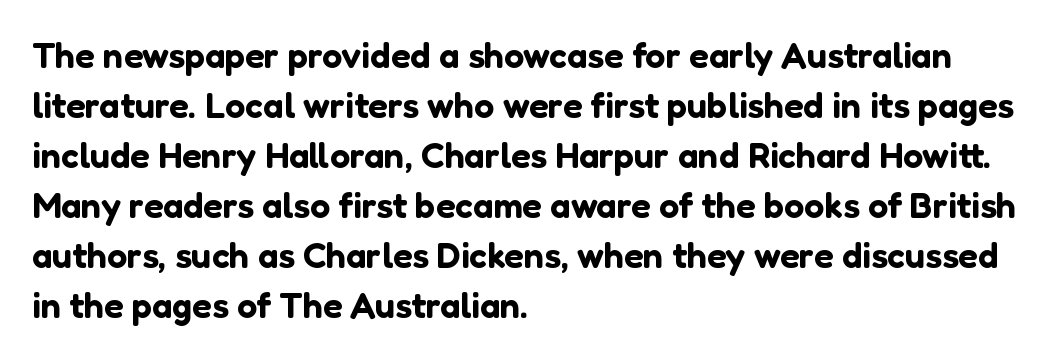
Q: Is the text italic (slanted)? A: No, it is upright.
Q: Is the typeface a serif or a sans-serif typeface? A: Sans-serif.
Q: Is the text underlined? A: No.
Q: How is the paragraph aligned? A: Left-aligned.
Q: Is the spacing between letters normal or unusually wide? A: Normal.
Q: Is the spacing between lines tight, normal or loose? A: Normal.
Q: Width (condensed, normal, or wide)? A: Normal.
Q: Stroke contrast? A: Low.
Q: x-height? A: Medium.
Q: Monospaced? A: No.
